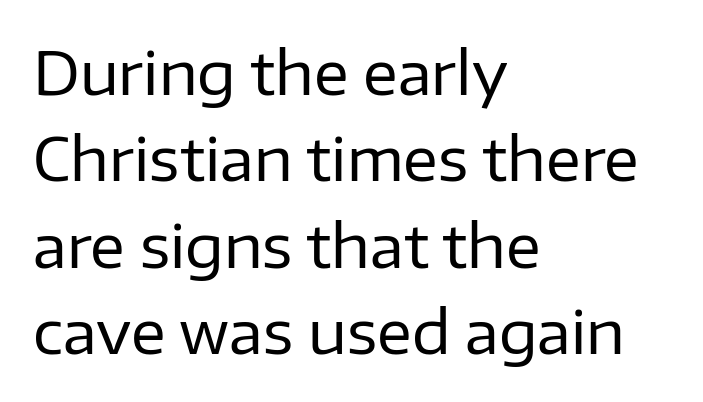
The passage shown is not bold in any degree. I'd call this a sans setting — the letters go barefoot. Notice how descenders clear the ascenders below comfortably — that's standard leading. Line starts are locked; line ends wander. The face used here is rendered with its standard letterfit.
